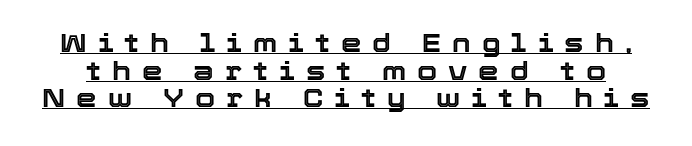
{"italic": "no", "underline": "yes", "line_spacing": "tight", "line_spacing_ratio": 1.06, "letter_spacing": "wide", "letter_spacing_em": 0.42, "glyph_px": 26}
